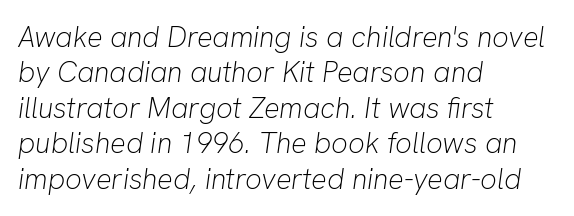
{"italic": "yes", "lean": "right", "slant_degrees": 8, "bold": "no", "weight": "light", "width": "normal", "stroke_contrast": "low", "x_height": "medium", "monospaced": "no", "underline": "no", "align": "left", "line_spacing_ratio": 1.22, "letter_spacing": "normal", "letter_spacing_em": 0.0, "glyph_px": 29}
